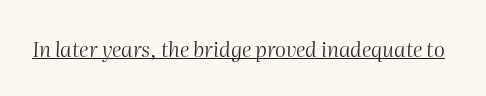
Underlining? Definitely there. Glyph-to-glyph distance matches everyday printed text. You can tell it's italic because the verticals aren't actually vertical. Unbolded letterforms with no extra heft.
